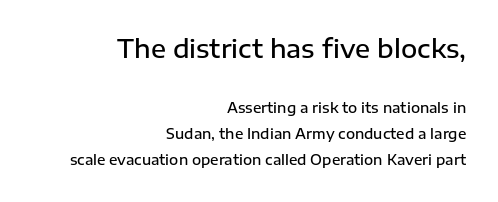
{"italic": "no", "bold": "semi", "underline": "no", "align": "right", "line_spacing_ratio": 1.85, "letter_spacing": "normal", "letter_spacing_em": 0.0, "larger_block": "first", "size_ratio": 1.79, "glyph_px": 25}
